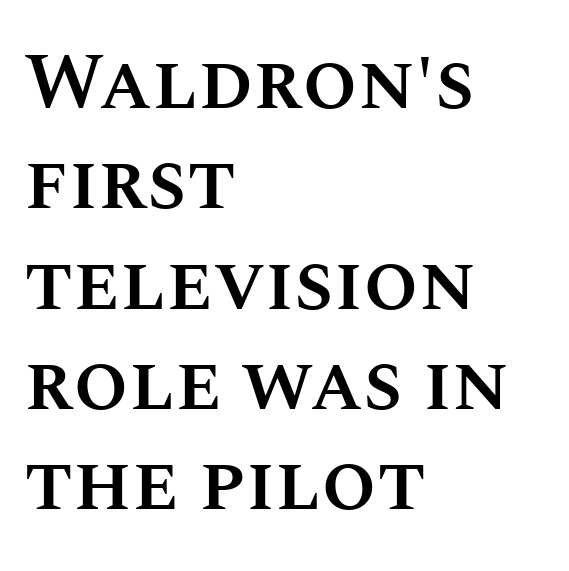
{"italic": "no", "bold": "semi", "weight": "semibold", "width": "normal", "stroke_contrast": "medium", "x_height": "large", "monospaced": "no", "underline": "no", "align": "left", "line_spacing": "normal", "line_spacing_ratio": 1.27, "letter_spacing": "normal", "letter_spacing_em": 0.0, "glyph_px": 79}
